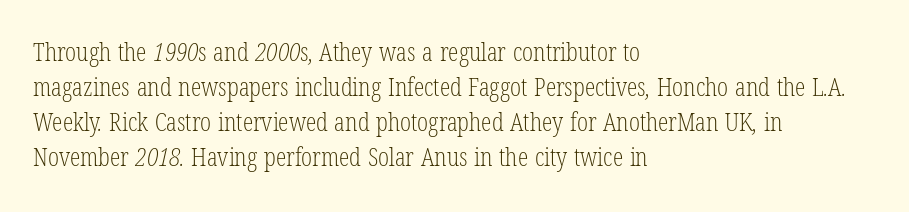
The image shows 26 px text type; set left-aligned, normal line spacing (1.34x), normal letter spacing, not underlined.
